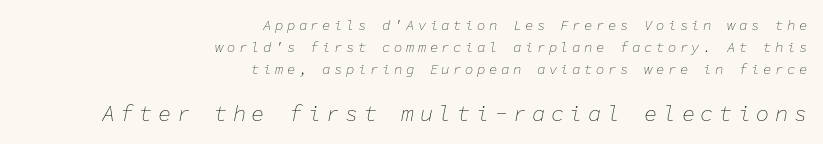
All the whitespace from short lines collects on the left. In terms of letterspacing, this is a distinctly airy, spread setting. The passage shown begins with its smaller block and ends with its larger one. Heaviness? Minimal to ordinary, like unemphasized prose. Style check: oblique. Rows of type keep a routine distance in the vertical direction.
